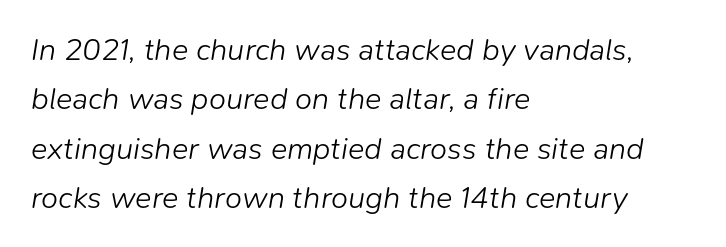
The image shows 31 px light type, italic (leaning right); set left-aligned, normal line spacing (1.59x), normal letter spacing, not underlined; low stroke contrast and a medium x-height.
